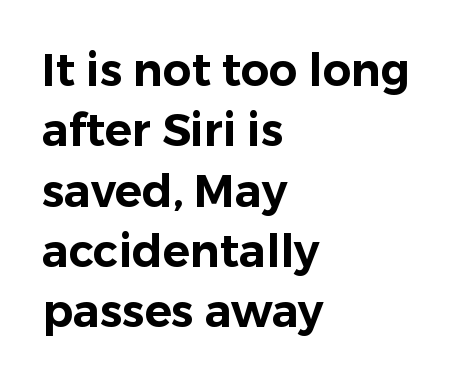
{"serif": "no", "italic": "no", "width": "normal", "stroke_contrast": "low", "x_height": "medium", "monospaced": "no", "underline": "no", "align": "left", "line_spacing": "normal", "line_spacing_ratio": 1.34, "letter_spacing": "normal", "letter_spacing_em": 0.0, "glyph_px": 45}
